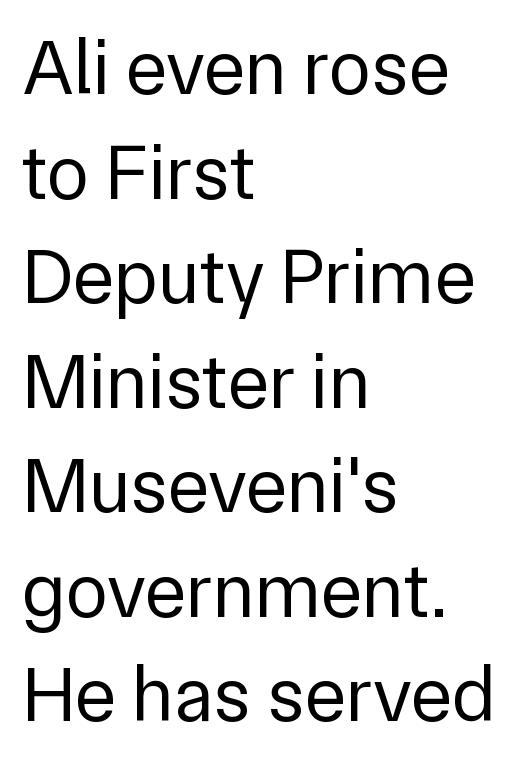
Q: Is the text bold? A: No.
Q: Is the text italic (slanted)? A: No, it is upright.
Q: Is the typeface a serif or a sans-serif typeface? A: Sans-serif.
Q: Is the text underlined? A: No.
Q: How is the paragraph aligned? A: Left-aligned.
Q: Is the spacing between letters normal or unusually wide? A: Normal.
Q: Is the spacing between lines tight, normal or loose? A: Normal.
Q: Width (condensed, normal, or wide)? A: Normal.
Q: Stroke contrast? A: Low.
Q: x-height? A: Medium.
Q: Monospaced? A: No.
